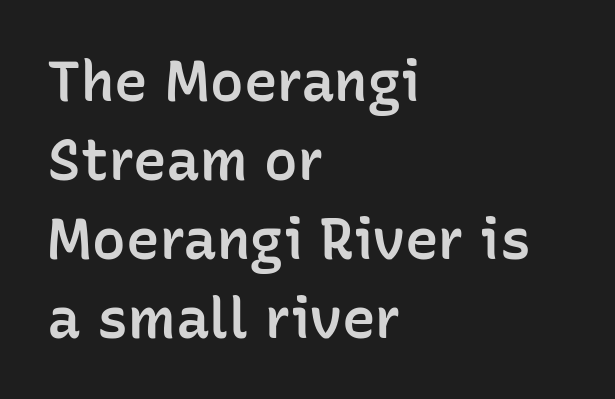
Q: Is the text bold? A: Semi-bold.
Q: Is the text italic (slanted)? A: No, it is upright.
Q: Is the typeface a serif or a sans-serif typeface? A: Sans-serif.
Q: Is the text underlined? A: No.
Q: How is the paragraph aligned? A: Left-aligned.
Q: Is the spacing between letters normal or unusually wide? A: Normal.
Q: Is the spacing between lines tight, normal or loose? A: Normal.
Q: Width (condensed, normal, or wide)? A: Normal.
Q: Stroke contrast? A: Low.
Q: x-height? A: Medium.
Q: Monospaced? A: No.
